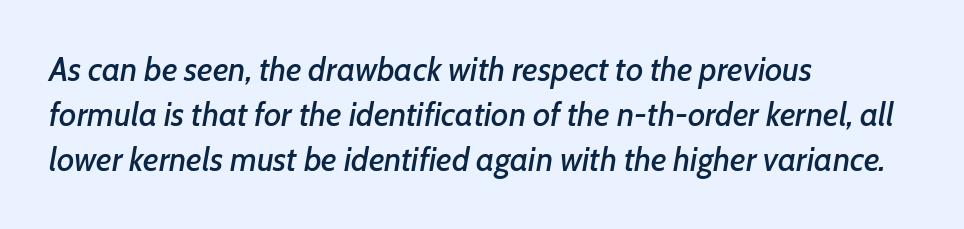
Bare-footed words on every line. The block of text has a typical density, with ordinary space between rows. The setting favours the left margin, as ordinary paragraphs usually do. Does the lettering tilt? It does — this is italic. Note the varied advance widths — an 'i' is clearly narrower than an 'm'.
